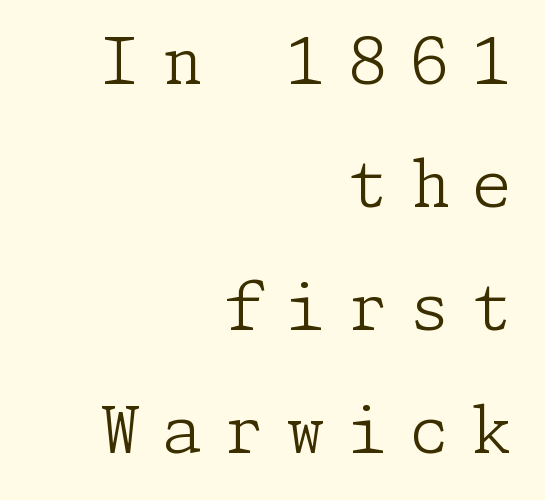
{"serif": "yes", "italic": "no", "bold": "no", "weight": "light", "width": "normal", "stroke_contrast": "low", "x_height": "medium", "underline": "no", "align": "right", "line_spacing": "loose", "line_spacing_ratio": 1.92, "letter_spacing": "wide", "letter_spacing_em": 0.35, "glyph_px": 64}
